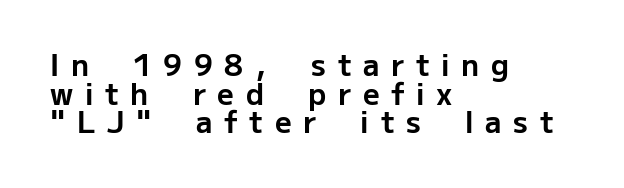
Q: Is the text bold? A: Yes.
Q: Is the text italic (slanted)? A: No, it is upright.
Q: Is the typeface a serif or a sans-serif typeface? A: Sans-serif.
Q: Is the text underlined? A: No.
Q: How is the paragraph aligned? A: Left-aligned.
Q: Is the spacing between letters normal or unusually wide? A: Unusually wide.
Q: Is the spacing between lines tight, normal or loose? A: Tight.
Q: Width (condensed, normal, or wide)? A: Normal.
Q: Stroke contrast? A: Low.
Q: x-height? A: Medium.
Q: Monospaced? A: No.
